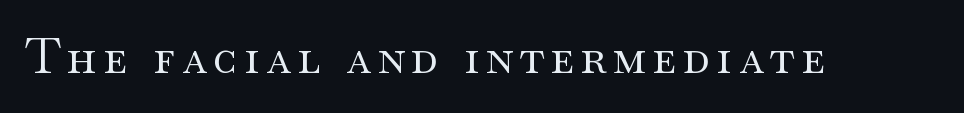
The image shows 48 px regular-weight, wide serif type, upright; set not underlined; medium stroke contrast and a small x-height.
